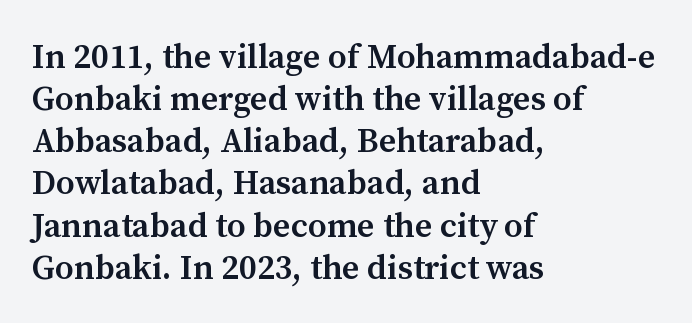
The image shows 34 px semibold serif type, upright; set left-aligned, line spacing 1.24x, normal letter spacing, not underlined; medium stroke contrast and a medium x-height.
